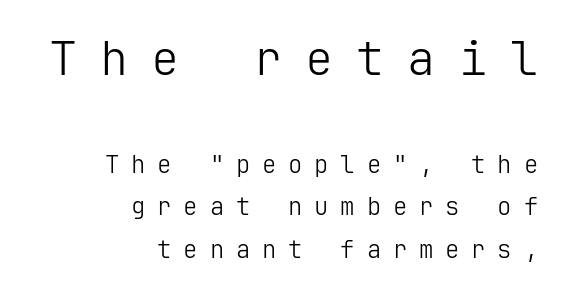
Is there any slant? The stems are plumb. The typesetting does not lean heavy: it is not bold. Words appear elongated and porous because spacing is wide. Type without underlining.
